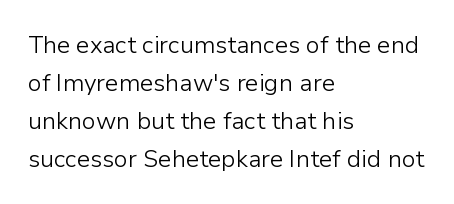
{"italic": "no", "bold": "no", "underline": "no", "align": "left", "line_spacing": "normal", "line_spacing_ratio": 1.58, "letter_spacing": "normal", "letter_spacing_em": 0.0, "glyph_px": 24}
